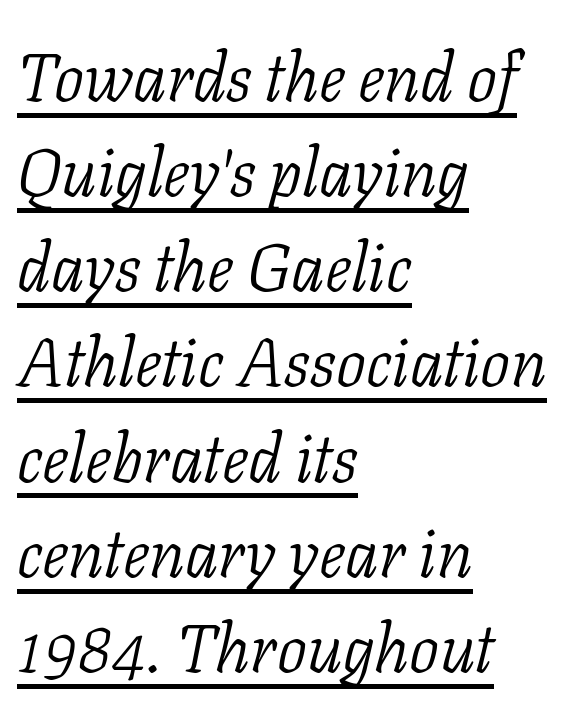
{"serif": "yes", "italic": "yes", "lean": "right", "slant_degrees": 11, "bold": "no", "weight": "light", "width": "normal", "stroke_contrast": "low", "x_height": "medium", "monospaced": "no", "underline": "yes", "align": "left", "line_spacing": "normal", "line_spacing_ratio": 1.42, "letter_spacing": "normal", "letter_spacing_em": 0.0, "glyph_px": 67}
